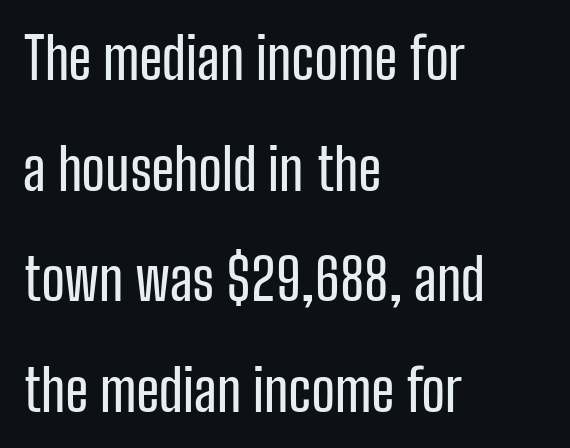
The image shows 57 px condensed sans-serif type, upright; set left-aligned, loose line spacing (1.94x), normal letter spacing, not underlined; low stroke contrast and a medium x-height.
